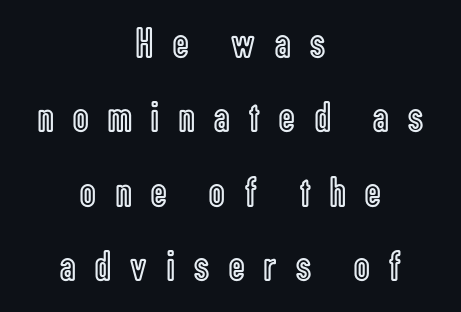
Q: Is the text italic (slanted)? A: No, it is upright.
Q: Is the text underlined? A: No.
Q: How is the paragraph aligned? A: Centered.
Q: Is the spacing between letters normal or unusually wide? A: Unusually wide.
Q: Width (condensed, normal, or wide)? A: Condensed.
Q: x-height? A: Medium.
Q: Monospaced? A: No.
